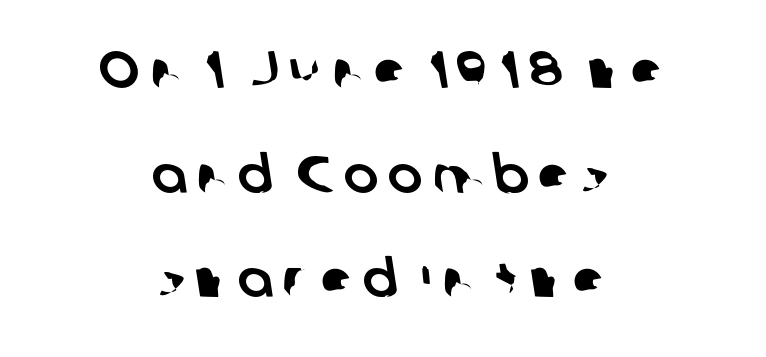
The designer dialed line spacing up above the default. A student would call this center alignment; a typographer would say set centered. The letters carry no serifs — their stems end cleanly without finishing strokes. The rendering uses natural spacing where letterforms have individual widths. Quick note: underline off.
